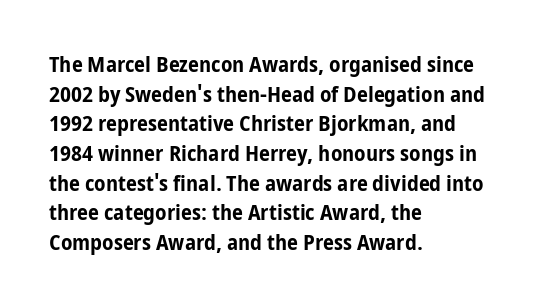
{"italic": "no", "bold": "yes", "underline": "no", "align": "left", "line_spacing": "normal", "line_spacing_ratio": 1.35, "letter_spacing": "normal", "letter_spacing_em": 0.0, "glyph_px": 22}
